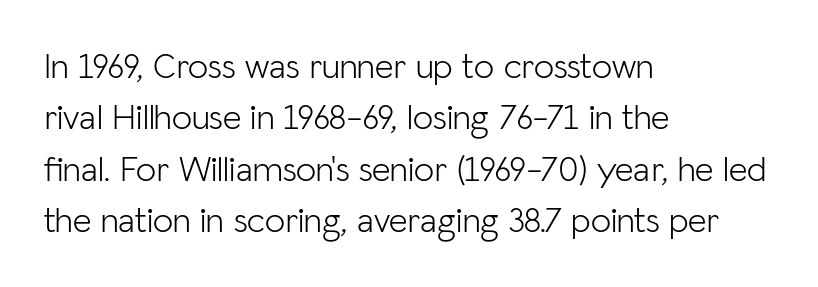
A typesetter would call this proportional, since set widths differ per character. No feet cap the strokes, marking this as sans-serif type. A quiet, ordinary-to-light weight characterises the typeface. This rendering features lettering with no underline. Rows of type keep a routine distance in the vertical direction.
